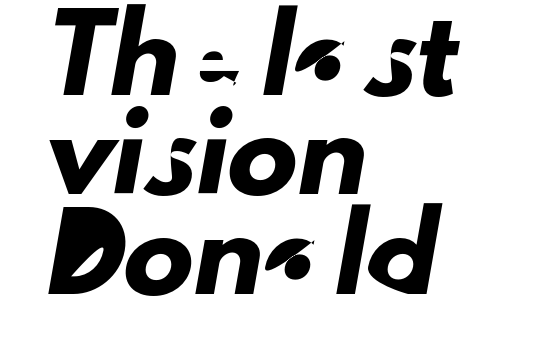
The lines are quadded left. Standard letterfit; no display-style spreading of the glyphs. Descenders hang freely into open space. Honestly, the row spacing looks completely unremarkable. Are there feet on the stems? There aren't — it's a sans. Here the designer chose a conventional face with non-uniform glyph widths.
